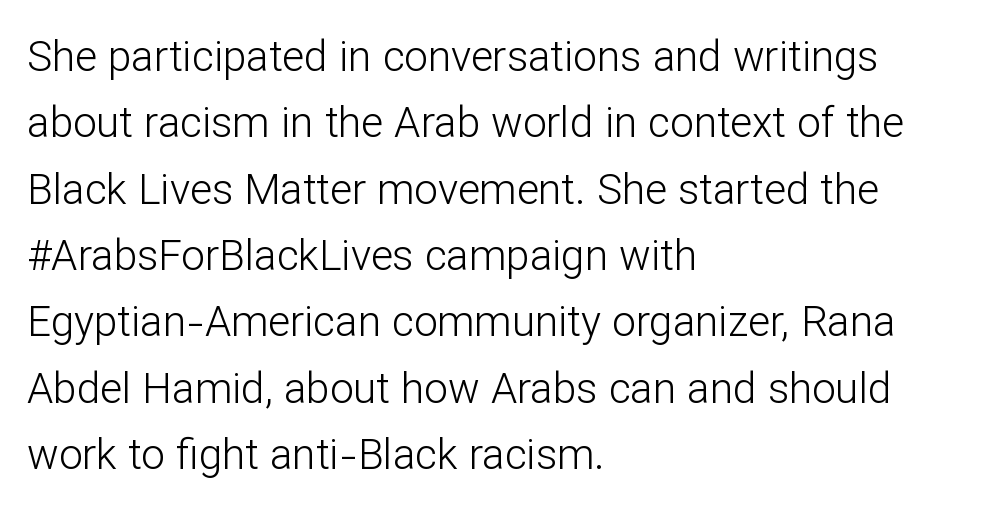
One glance says typical: line gaps are just what's usual. Typographically, this falls in the sans-serif category. No extra tracking has been applied to these lines. Underline: absent. Looks like regular typesetting: each glyph gets only the width it needs.
